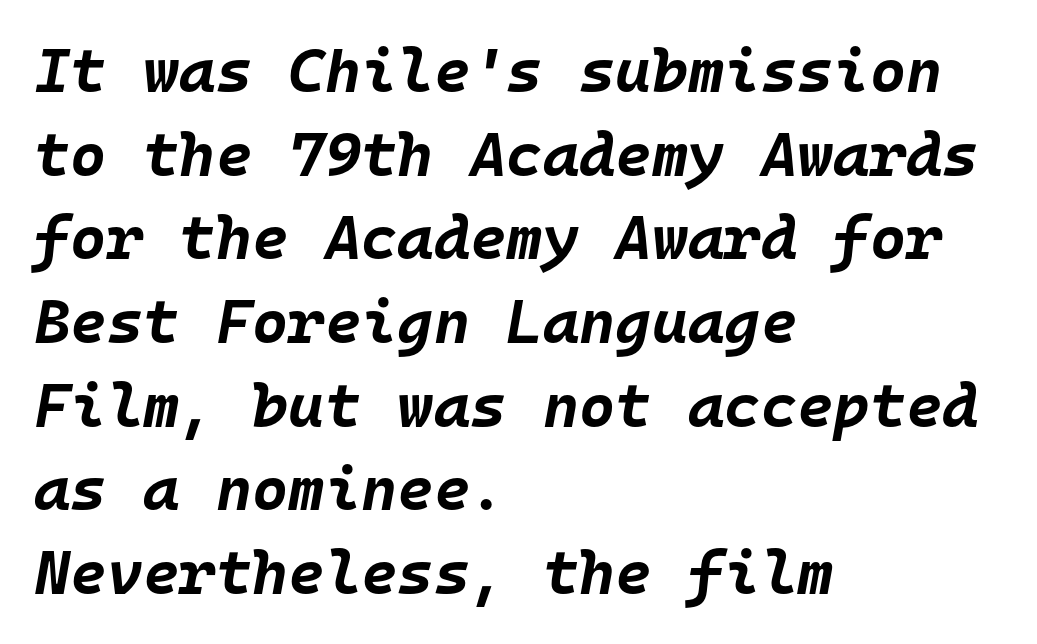
The typesetting leans heavy: a genuine bold. Type without underlining. The vertical gap from one line to the next is medium. Words appear dense and cohesive because spacing is normal. Every character here occupies the same horizontal width, giving the sample a typewriter-like rhythm. The specimen reads as italic at a glance.
